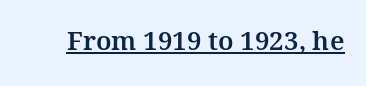
{"italic": "no", "underline": "yes", "letter_spacing": "normal", "letter_spacing_em": 0.0, "glyph_px": 26}
